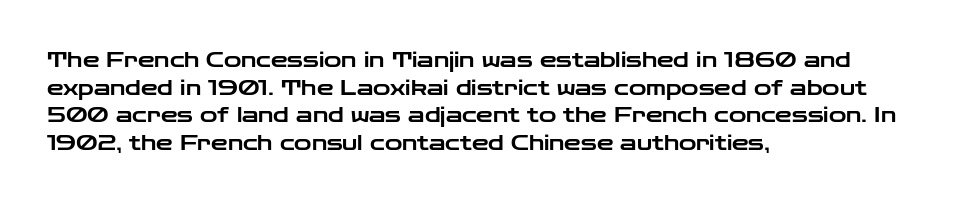
Every character sits straight up, as roman type does. Decoration check: the copy has no underline. A normal amount of white space separates one row of letters from the next. The passage shown has conventional tracking throughout.
